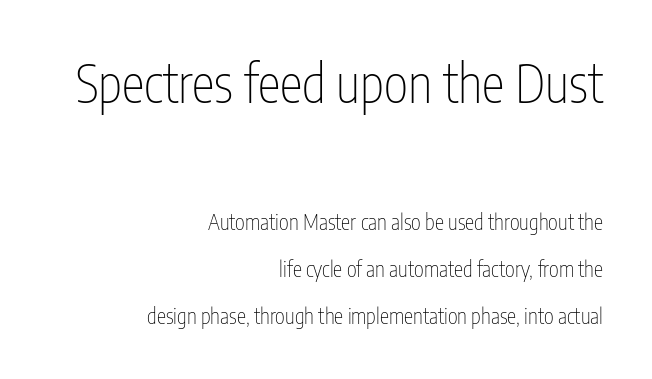
The image shows 52 px thin, condensed sans-serif type, upright; set right-aligned, loose line spacing (2.25x), normal letter spacing, not underlined; the first (top) block is 2.48x larger; low stroke contrast and a medium x-height.
